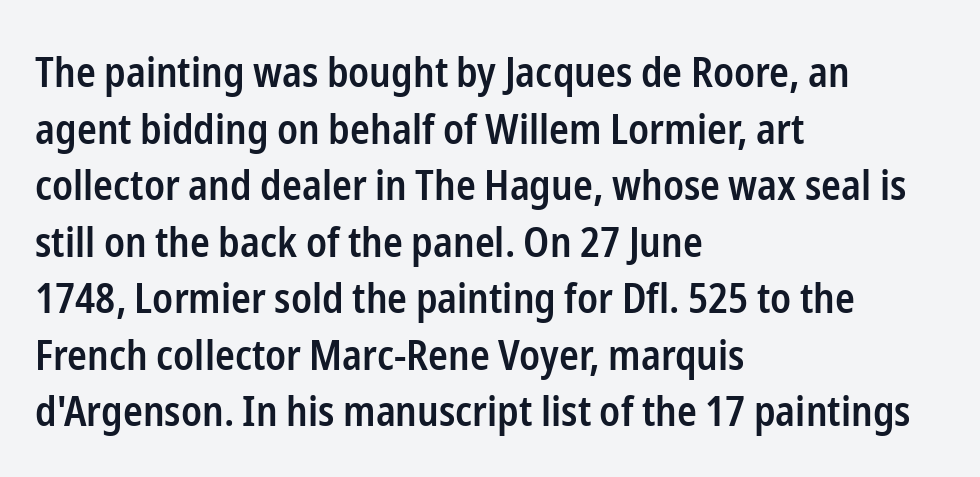
The image shows 41 px semibold, condensed sans-serif type, upright; set left-aligned, normal line spacing (1.38x), normal letter spacing, not underlined; low stroke contrast and a medium x-height.
